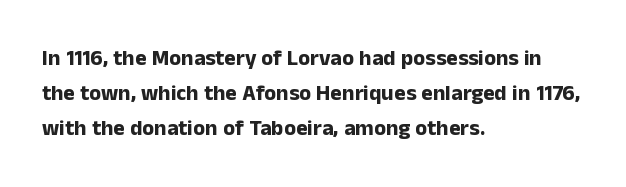
{"italic": "no", "bold": "yes", "underline": "no", "align": "left", "line_spacing": "normal", "line_spacing_ratio": 1.58, "letter_spacing": "normal", "letter_spacing_em": 0.0, "glyph_px": 22}
